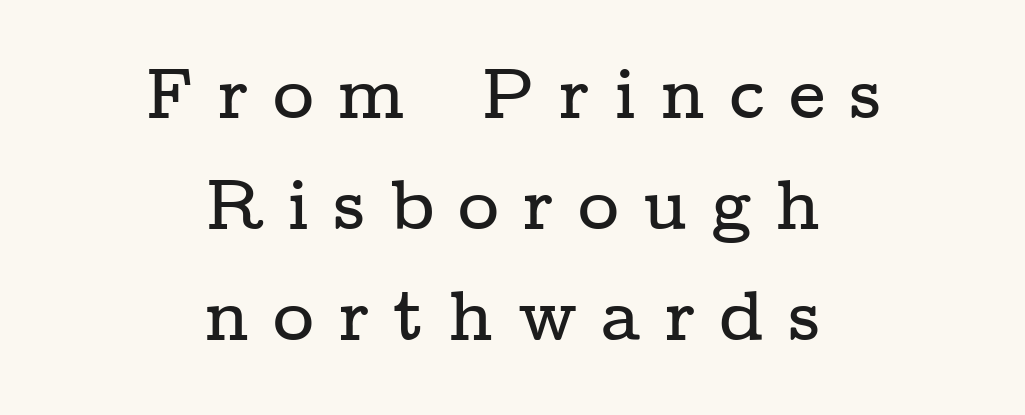
The image shows 71 px wide serif type, upright; set centered, normal line spacing (1.56x), unusually wide letter spacing (+0.33 em), not underlined; low stroke contrast and a medium x-height.
